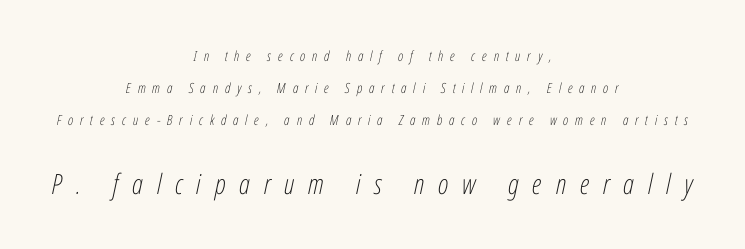
Q: Is the text bold? A: No.
Q: Is the text italic (slanted)? A: Yes, it leans right by about 12 degrees.
Q: Is the text underlined? A: No.
Q: How is the paragraph aligned? A: Centered.
Q: Is the spacing between letters normal or unusually wide? A: Unusually wide.
Q: Is the spacing between lines tight, normal or loose? A: Loose.
Q: Which block of text is set in a larger size, the first (top) or the second (bottom)? A: The second (bottom) one.
Q: Width (condensed, normal, or wide)? A: Condensed.
Q: Stroke contrast? A: Low.
Q: x-height? A: Medium.
Q: Monospaced? A: No.
